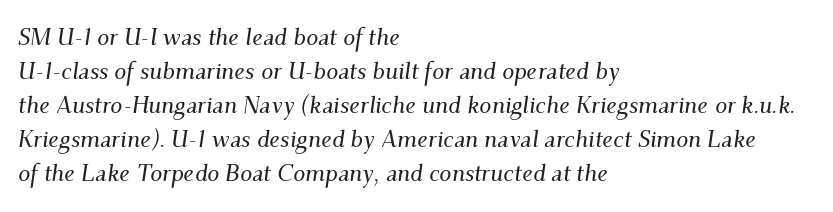
{"italic": "yes", "lean": "right", "slant_degrees": 9, "underline": "no", "align": "left", "line_spacing": "normal", "line_spacing_ratio": 1.42, "letter_spacing": "normal", "letter_spacing_em": 0.0, "glyph_px": 24}
